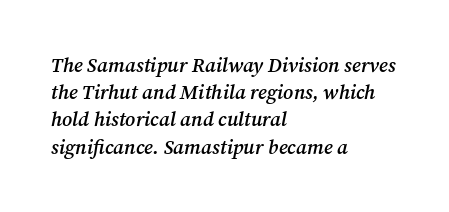
The image shows 20 px text type, italic (leaning right); set left-aligned, normal line spacing (1.36x), normal letter spacing, not underlined.
